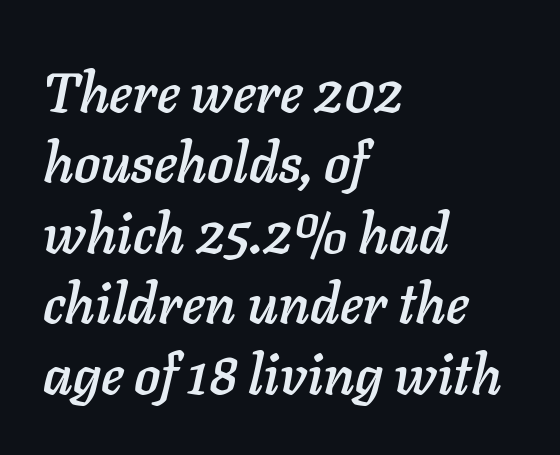
{"italic": "yes", "lean": "right", "slant_degrees": 11, "width": "normal", "stroke_contrast": "low", "x_height": "medium", "monospaced": "no", "underline": "no", "align": "left", "line_spacing": "normal", "line_spacing_ratio": 1.28, "letter_spacing": "normal", "letter_spacing_em": 0.0, "glyph_px": 55}
